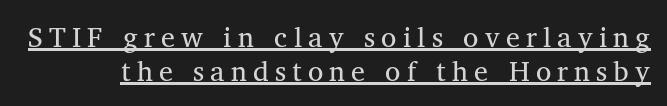
Between one letter and the next there's a generous, obvious gap. You can see a thin bar hugging the bottom of the glyphs. Regarding serifs, this sample has them. The font's upright variant was chosen for this text. Spacing verdict: proportional, widths tailored to each character. Nothing heavy about these letters — not bold at all.
